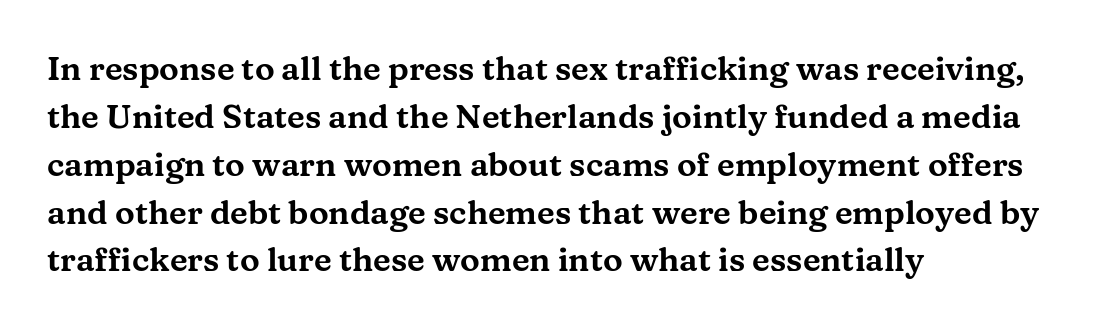
{"serif": "yes", "italic": "no", "width": "wide", "stroke_contrast": "medium", "x_height": "medium", "monospaced": "no", "underline": "no", "align": "left", "line_spacing": "normal", "line_spacing_ratio": 1.45, "letter_spacing": "normal", "letter_spacing_em": 0.0, "glyph_px": 33}
